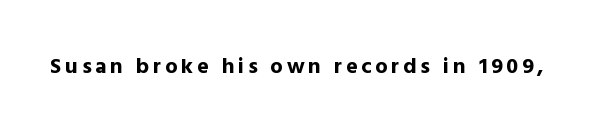
Q: Is the text bold? A: Yes.
Q: Is the text italic (slanted)? A: No, it is upright.
Q: Is the text underlined? A: No.
